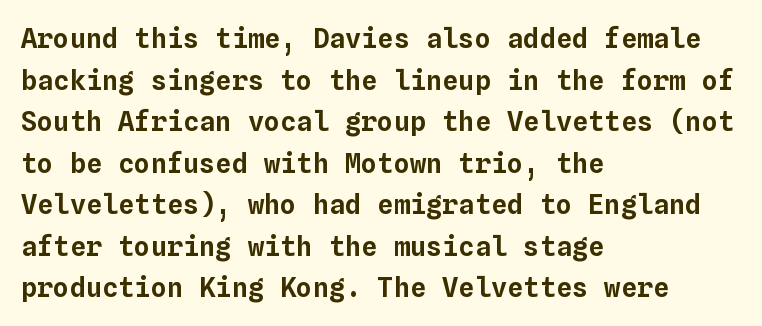
{"italic": "no", "underline": "no", "align": "left", "line_spacing": "normal", "line_spacing_ratio": 1.54, "letter_spacing": "normal", "letter_spacing_em": 0.0, "glyph_px": 27}
